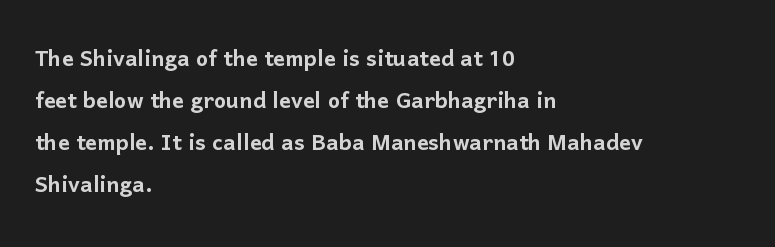
The image shows 29 px sans-serif type, upright; set left-aligned, normal line spacing (1.45x), normal letter spacing, not underlined; low stroke contrast and a medium x-height.
